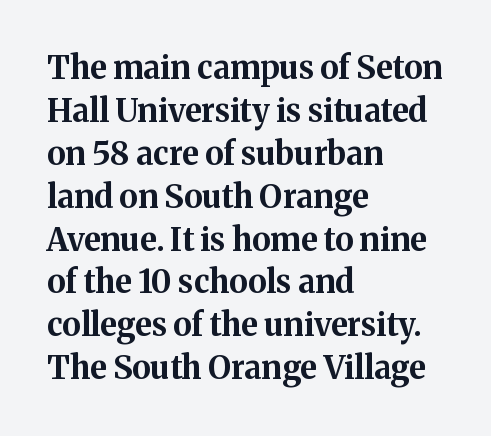
What weight is shown? A full bold with thick strokes. A typesetter would label this face a serif. A normal amount of white space separates one row of letters from the next. This sample uses an upright cut, with every glyph sitting square on the baseline.
